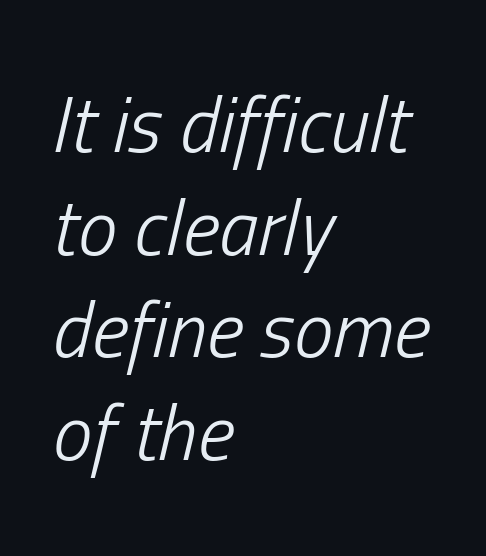
The image shows 79 px light, condensed type, italic (leaning right); set left-aligned, normal line spacing (1.3x), normal letter spacing, not underlined; low stroke contrast and a medium x-height.
